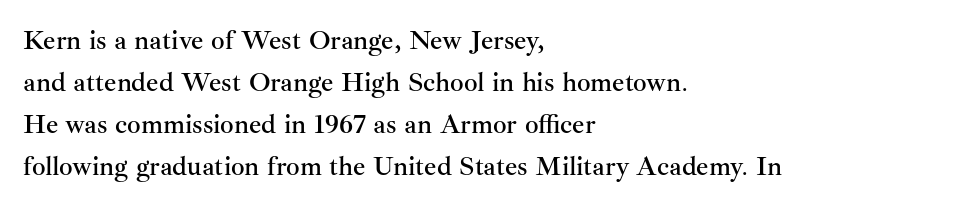
Quick note: underline off. The typesetter chose a ragged-right arrangement here. Posture: straight, roman, zero tilt. Leading: standard. Words appear dense and cohesive because spacing is normal.
